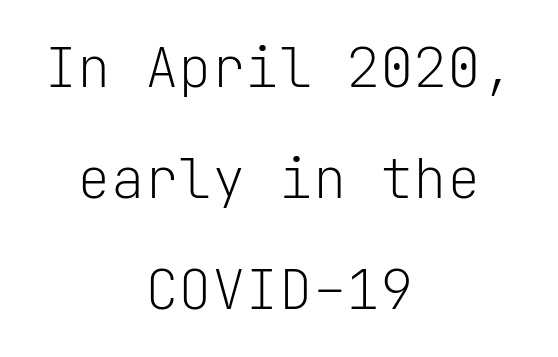
Q: Is the text bold? A: No.
Q: Is the text italic (slanted)? A: No, it is upright.
Q: Is the typeface a serif or a sans-serif typeface? A: Sans-serif.
Q: Is the text underlined? A: No.
Q: How is the paragraph aligned? A: Centered.
Q: Is the spacing between letters normal or unusually wide? A: Normal.
Q: Is the spacing between lines tight, normal or loose? A: Loose.
Q: Width (condensed, normal, or wide)? A: Normal.
Q: Stroke contrast? A: Low.
Q: x-height? A: Medium.
Q: Monospaced? A: Yes.
